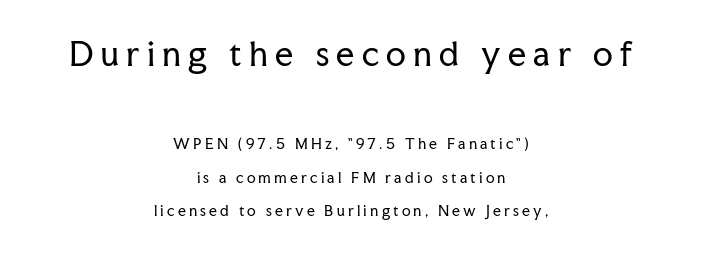
Q: Is the text bold? A: No.
Q: Is the text italic (slanted)? A: No, it is upright.
Q: Is the typeface a serif or a sans-serif typeface? A: Serif.
Q: Is the text underlined? A: No.
Q: How is the paragraph aligned? A: Centered.
Q: Is the spacing between letters normal or unusually wide? A: Unusually wide.
Q: Is the spacing between lines tight, normal or loose? A: Loose.
Q: Which block of text is set in a larger size, the first (top) or the second (bottom)? A: The first (top) one.
Q: Width (condensed, normal, or wide)? A: Normal.
Q: Stroke contrast? A: Low.
Q: x-height? A: Medium.
Q: Monospaced? A: No.
